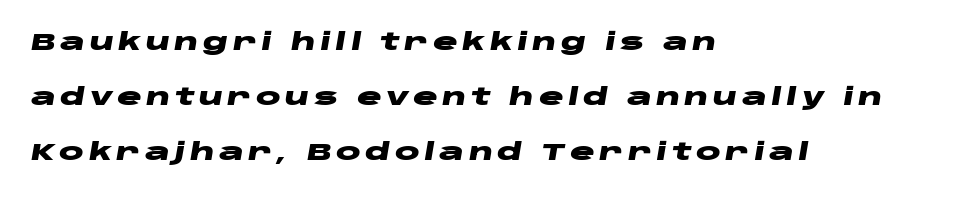
The image shows 23 px bold type, italic (leaning right); set left-aligned, loose line spacing (2.39x), not underlined.
